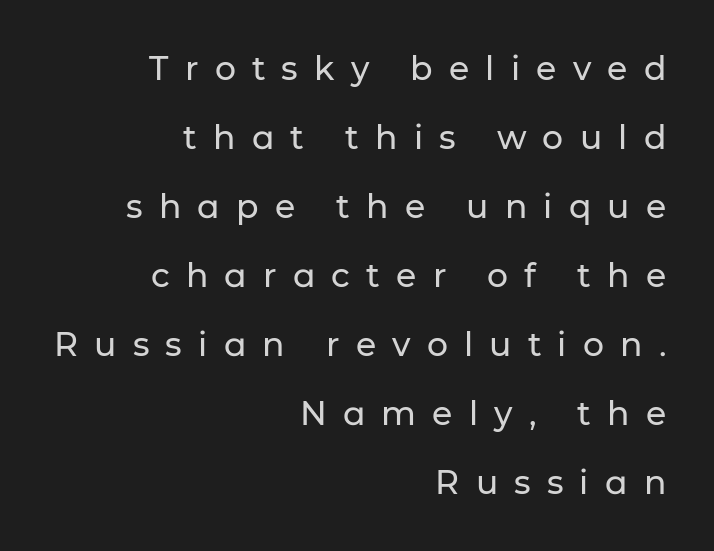
The image shows 33 px sans-serif type, upright; set right-aligned, loose line spacing (2.09x), unusually wide letter spacing (+0.49 em), not underlined; low stroke contrast and a medium x-height.
